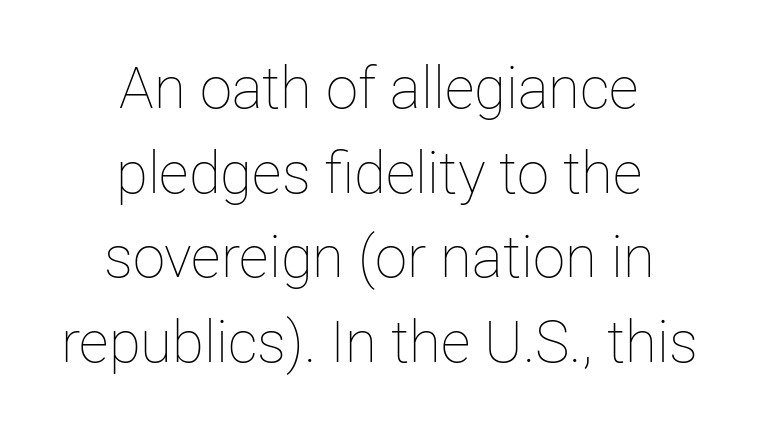
The image shows 58 px thin type, upright; set centered, normal line spacing (1.46x), normal letter spacing, not underlined; low stroke contrast and a medium x-height.
